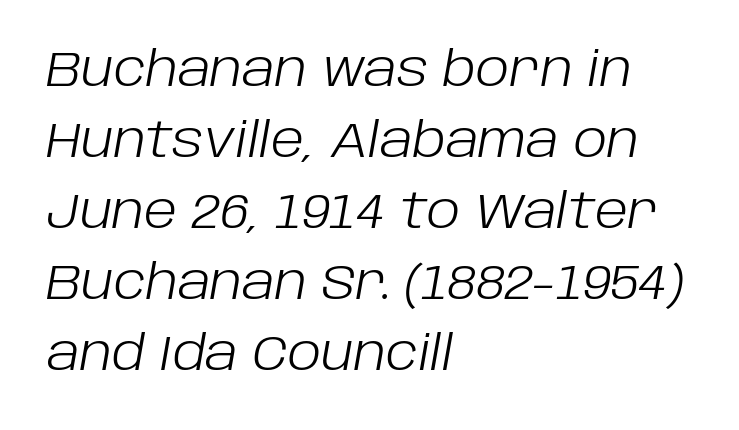
If you measured baseline to baseline, you'd find a middling distance. The tracking reads as untouched default to a designer's eye. All the whitespace from short lines collects on the right. You could not count columns in this text — the font is proportionally spaced. Does the lettering tilt? It does — this is italic. Anything drawn beneath the words? Only blank space.
